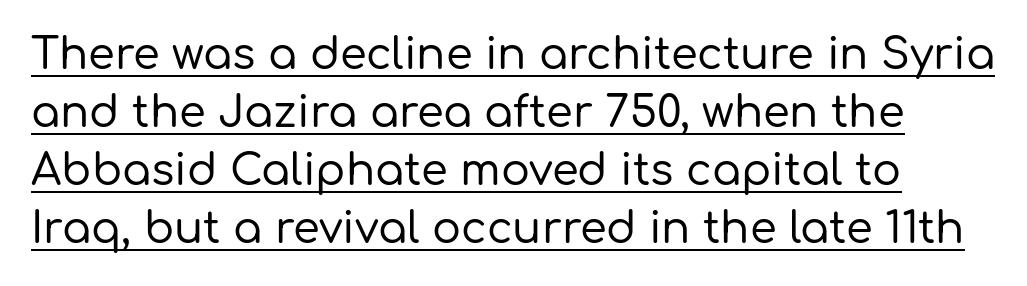
{"serif": "no", "italic": "no", "width": "normal", "stroke_contrast": "low", "x_height": "medium", "monospaced": "no", "underline": "yes", "line_spacing": "normal", "line_spacing_ratio": 1.35, "letter_spacing": "normal", "letter_spacing_em": 0.0, "glyph_px": 43}
